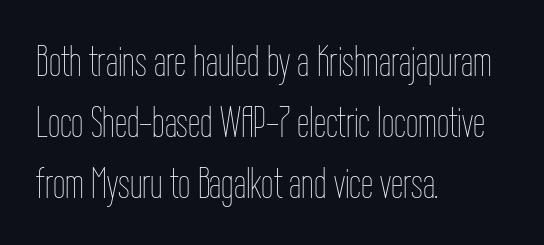
Leading: standard. Horizontal alignment here is leftward, the default for most running prose. The rendering uses natural spacing where letterforms have individual widths. The gaps between neighbouring characters are ordinary and unremarkable. Is this a heavy cut? Hardly; it is regular or lighter.
